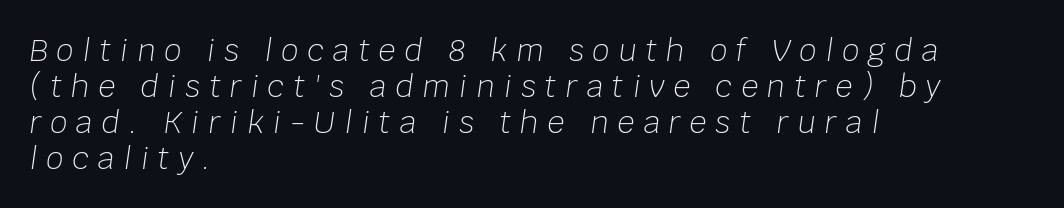
The image shows 30 px light type, italic (leaning right); set left-aligned, line spacing 1.2x, unusually wide letter spacing (+0.3 em), not underlined; low stroke contrast and a large x-height.
